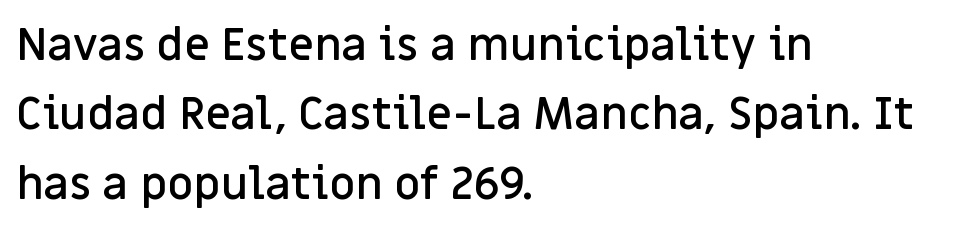
{"serif": "no", "italic": "no", "bold": "semi", "weight": "semibold", "width": "normal", "stroke_contrast": "low", "x_height": "large", "monospaced": "no", "underline": "no", "align": "left", "line_spacing": "normal", "line_spacing_ratio": 1.54, "letter_spacing": "normal", "letter_spacing_em": 0.0, "glyph_px": 45}
